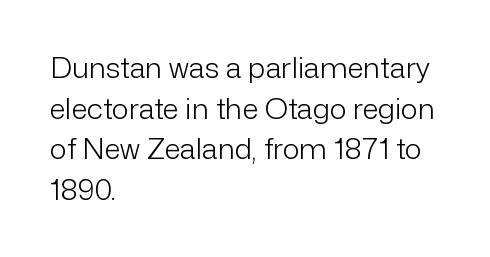
{"serif": "no", "italic": "no", "bold": "no", "weight": "light", "width": "normal", "stroke_contrast": "low", "x_height": "medium", "monospaced": "no", "underline": "no", "align": "left", "line_spacing": "normal", "line_spacing_ratio": 1.4, "letter_spacing": "normal", "letter_spacing_em": 0.0, "glyph_px": 29}
